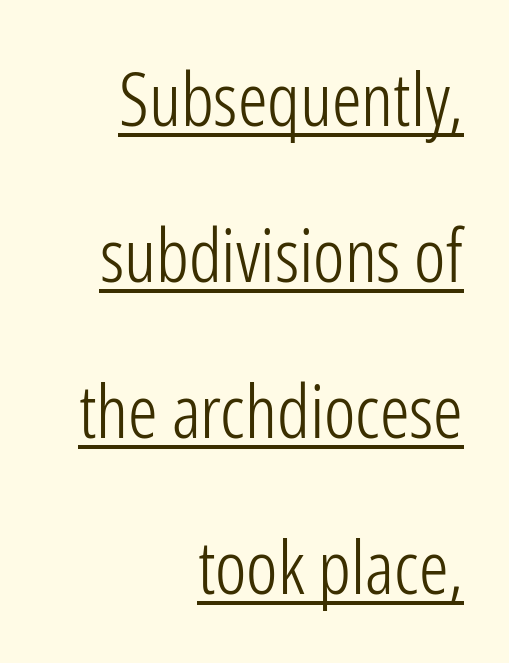
{"serif": "no", "italic": "no", "bold": "no", "weight": "light", "width": "condensed", "stroke_contrast": "low", "x_height": "medium", "monospaced": "no", "underline": "yes", "align": "right", "line_spacing": "loose", "line_spacing_ratio": 2.11, "letter_spacing": "normal", "letter_spacing_em": 0.0, "glyph_px": 74}
